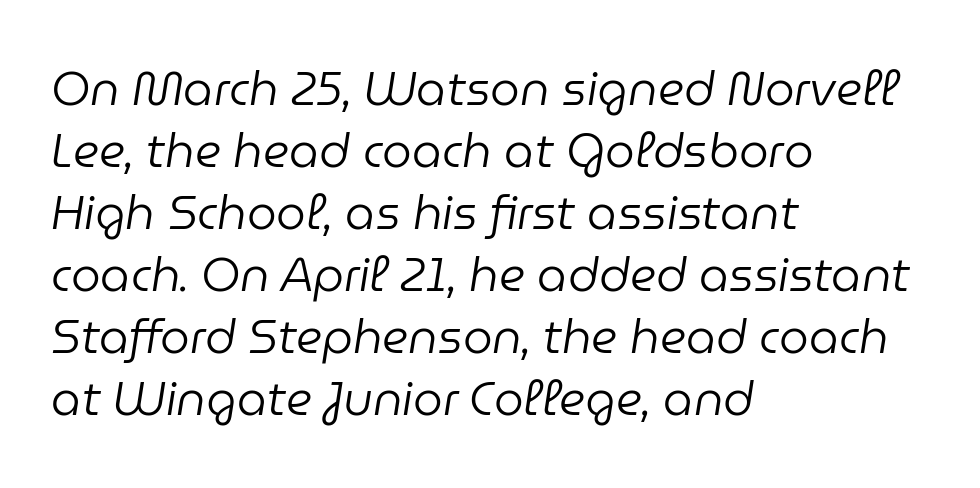
The typesetting does not lean heavy: it is not bold. The baseline area is clear. Reading down the column, the eye jumps a familiar distance to each next line. It's the slanting kind of type. The passage shown is typed in a proportional face where columns would drift.
